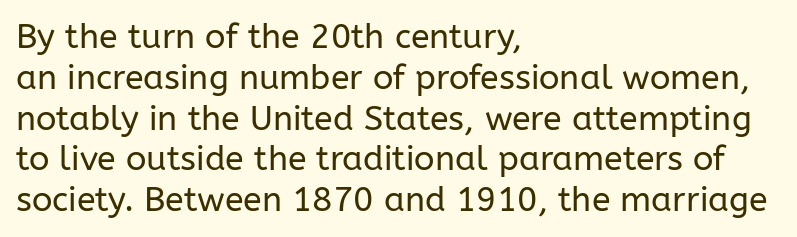
{"serif": "no", "italic": "no", "bold": "no", "weight": "regular", "width": "normal", "stroke_contrast": "low", "x_height": "medium", "monospaced": "no", "underline": "no", "align": "left", "line_spacing_ratio": 1.2, "letter_spacing": "normal", "letter_spacing_em": 0.0, "glyph_px": 34}
